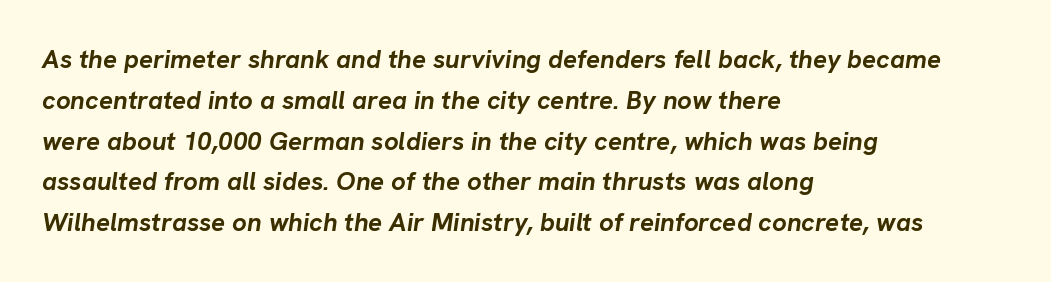
The image shows 26 px bold type, italic (leaning right); set left-aligned, normal line spacing (1.57x), normal letter spacing, not underlined.
